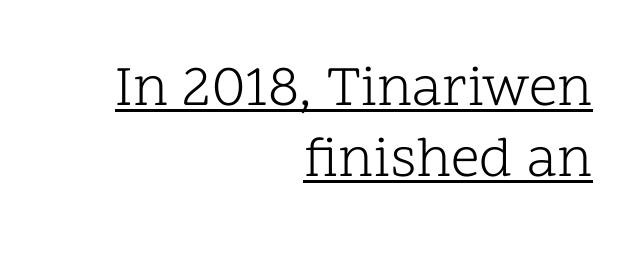
A continuous stroke trails under the words, as in a hyperlink. Does the lettering tilt? It doesn't — this is upright. Spacing verdict: proportional, widths tailored to each character. Caption: multi-line text, flush right, ragged left. No letter is thick-stroked: the sample isn't bold.
